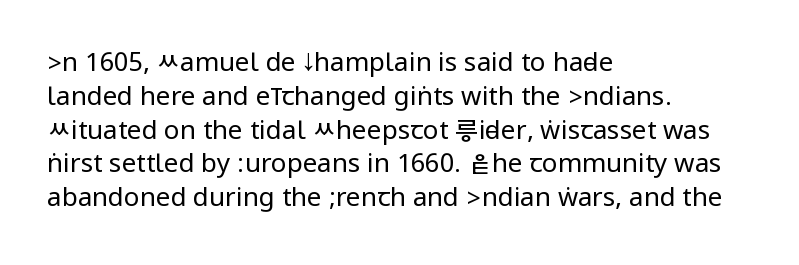
Q: Is the text bold? A: No.
Q: Is the text italic (slanted)? A: No, it is upright.
Q: Is the text underlined? A: No.
Q: How is the paragraph aligned? A: Left-aligned.
Q: Is the spacing between letters normal or unusually wide? A: Normal.
Q: Is the spacing between lines tight, normal or loose? A: Normal.
